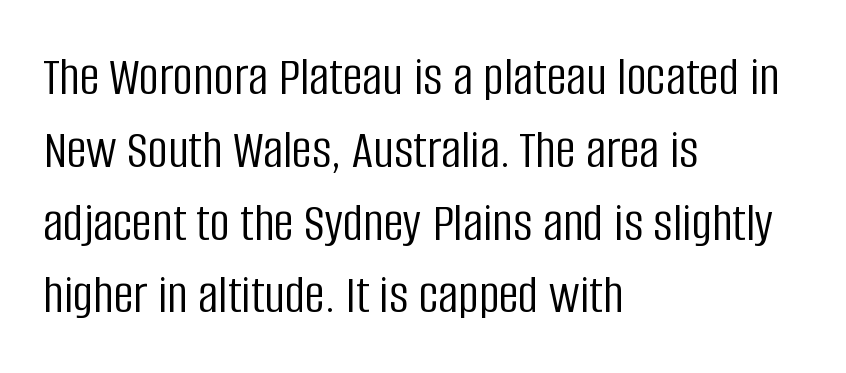
Regarding leading, the lines here are spaced in the standard way. Character widths vary here, with narrow letters taking less room than wide ones. Descenders hang freely into open space. Grotesque or geometric, the face here clearly has no serifs.
